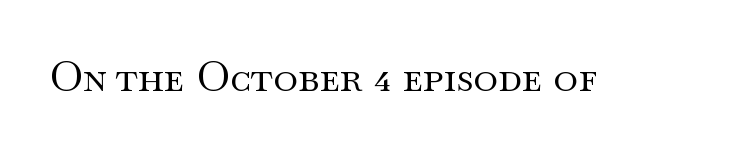
{"serif": "yes", "italic": "no", "bold": "no", "weight": "regular", "width": "wide", "stroke_contrast": "medium", "x_height": "small", "monospaced": "no", "underline": "no", "letter_spacing": "normal", "letter_spacing_em": 0.0, "glyph_px": 42}
